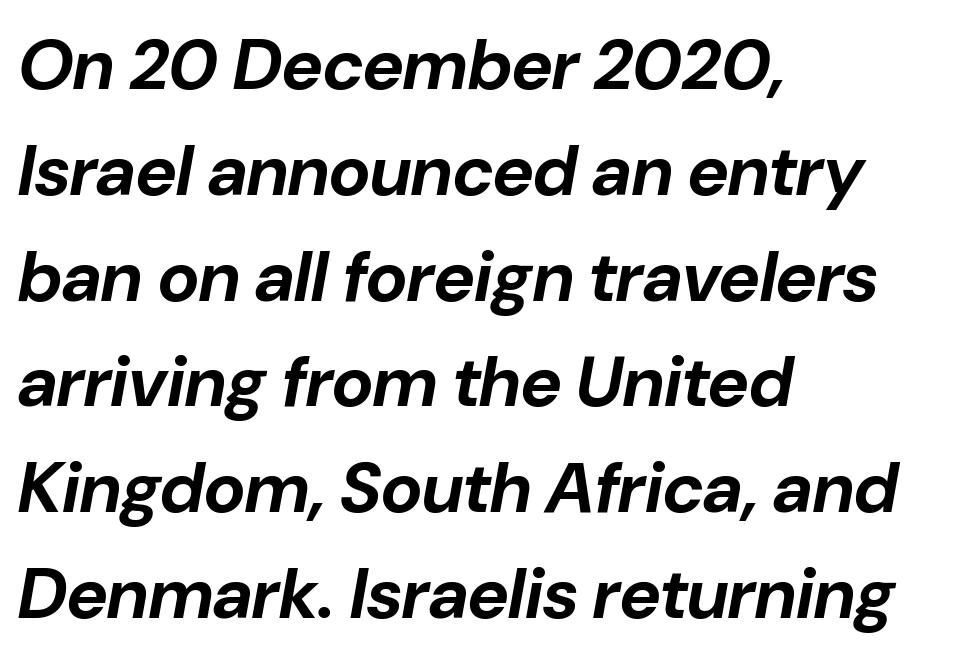
The image shows 71 px bold type, italic (leaning right); set left-aligned, normal line spacing (1.49x), normal letter spacing, not underlined; low stroke contrast and a medium x-height.
